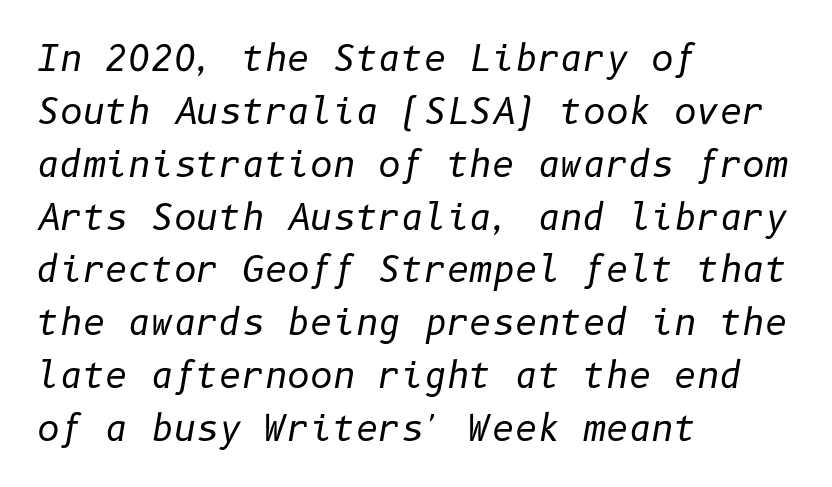
The axis of the letterforms is tilted away from vertical. Type without underlining. Horizontal bands of white between lines are of average thickness. Line beginnings align vertically; line endings do not. The passage shown is not bold in any degree. Standard letterfit; no display-style spreading of the glyphs.
